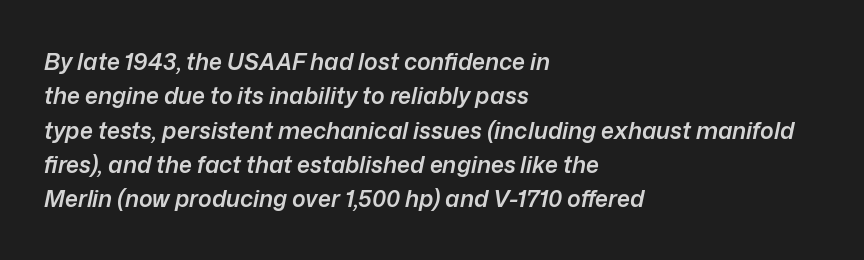
{"italic": "yes", "lean": "right", "slant_degrees": 12, "bold": "semi", "underline": "no", "align": "left", "line_spacing": "normal", "line_spacing_ratio": 1.49, "letter_spacing": "normal", "letter_spacing_em": 0.0, "glyph_px": 23}
